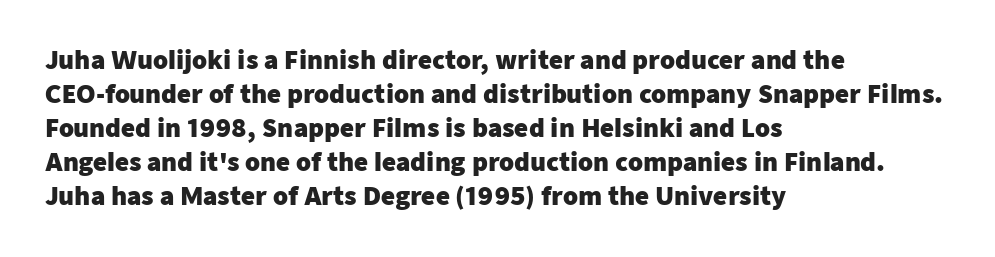
The passage shown stacks its lines at a standard gap. These lines keep a tight, regular rhythm from letter to letter. Descenders hang freely into open space. The sample has been set heavy, in full bold. Leftover space on each line is placed entirely after the last word. Nope, not italic — everything's standing straight.
